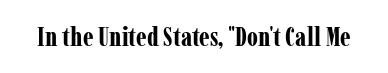
The image shows 27 px bold type, upright; set normal letter spacing, not underlined.
